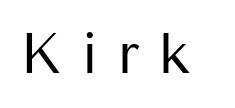
The image shows 57 px regular-weight sans-serif type, upright; set unusually wide letter spacing (+0.34 em), not underlined; medium stroke contrast and a medium x-height.
